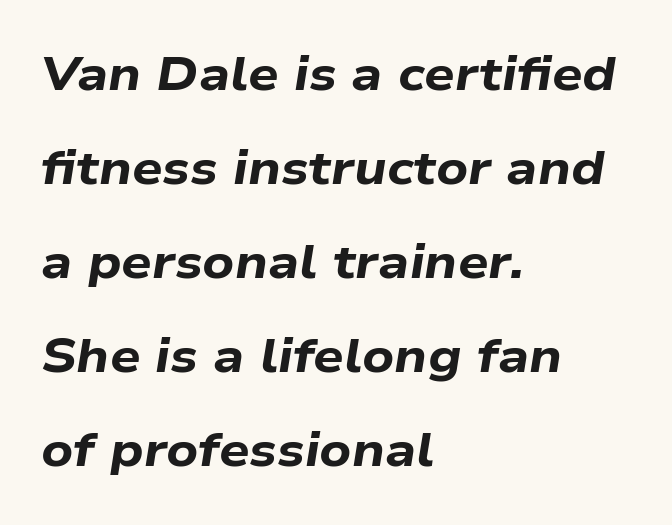
The rendering anchors every line to the left-hand side. Think of a printed novel: that variable character pitch is what you see here. Yep, that's italic — everything's leaning. The passage shown stacks its lines with a broad gap. Letter spacing: default.
